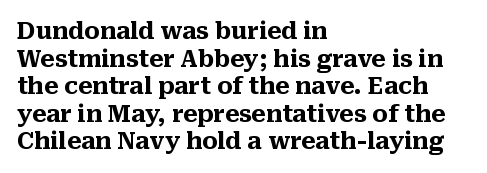
The image shows 23 px bold type, upright; set left-aligned, line spacing 1.2x, normal letter spacing, not underlined.
